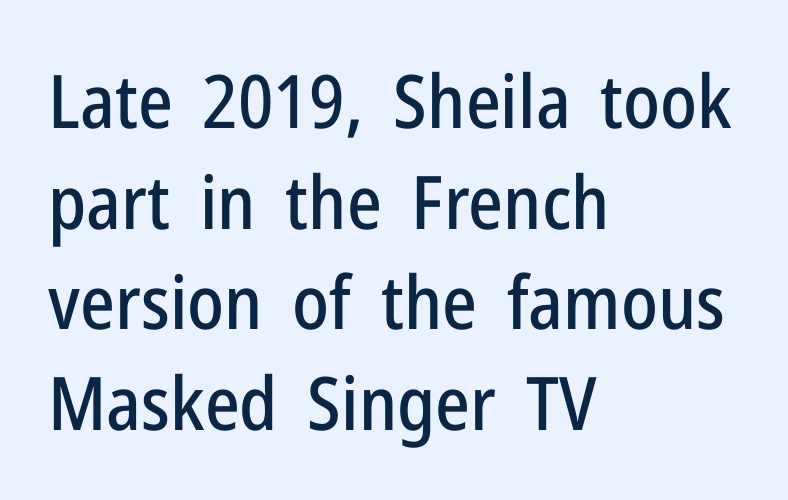
These lines were composed using upright roman letters. A student would call this left alignment; a typographer would say flush left, rag right. The designer went with a sans here, leaving each stem footless. Look at the tracking — it's just the regular setting, nothing added. Summary of vertical rhythm: regular, with standard interline spacing. The rendering uses natural spacing where letterforms have individual widths.
